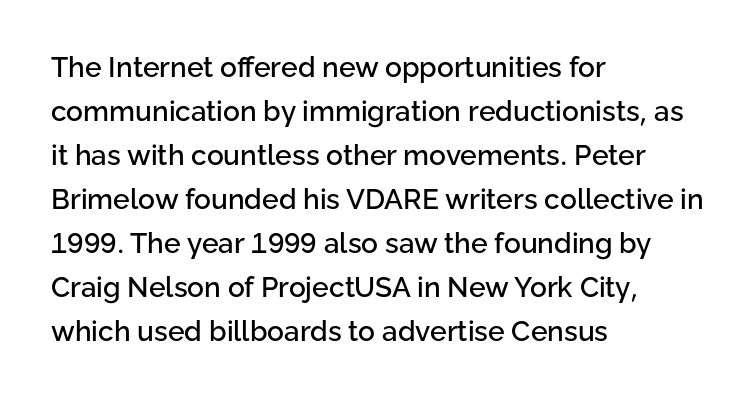
A typesetter would mark this as roman, not italic. The tracking reads as untouched default to a designer's eye. Compared with typical paragraphs, the rows here are spaced about the same. Examine the stroke ends and you'll find no serifs. Plain, unruled lines of type. The ragged edge is on the right, which tells us the setting is flush left.
